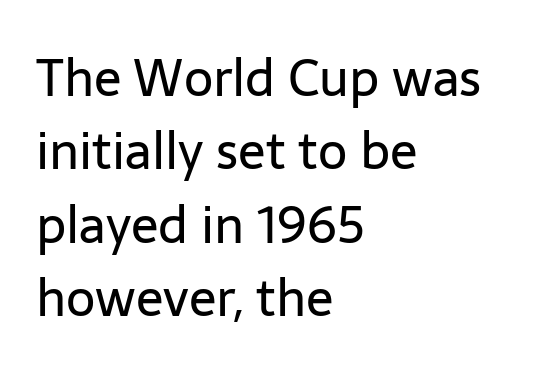
Do the characters align in a grid? No, the font is proportional. No extra tracking has been applied to these lines. No feet cap the strokes, marking this as sans-serif type. Vertical stems look standard width or narrower in stroke.
